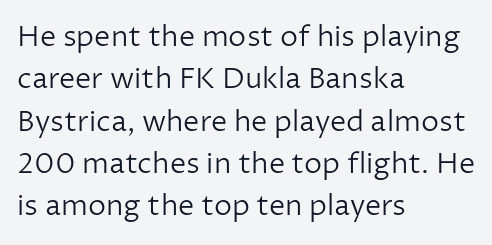
Q: Is the text bold? A: No.
Q: Is the text italic (slanted)? A: No, it is upright.
Q: Is the typeface a serif or a sans-serif typeface? A: Sans-serif.
Q: Is the text underlined? A: No.
Q: How is the paragraph aligned? A: Left-aligned.
Q: Is the spacing between letters normal or unusually wide? A: Normal.
Q: Is the spacing between lines tight, normal or loose? A: Normal.
Q: Width (condensed, normal, or wide)? A: Normal.
Q: Stroke contrast? A: Low.
Q: x-height? A: Medium.
Q: Monospaced? A: No.
